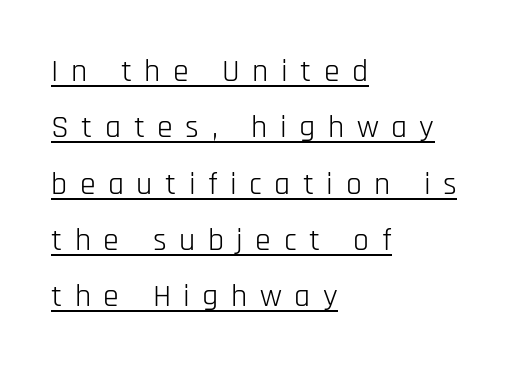
{"serif": "no", "italic": "no", "bold": "no", "weight": "light", "width": "condensed", "stroke_contrast": "low", "x_height": "large", "monospaced": "no", "underline": "yes", "align": "left", "line_spacing_ratio": 1.76, "letter_spacing": "wide", "letter_spacing_em": 0.39, "glyph_px": 32}
